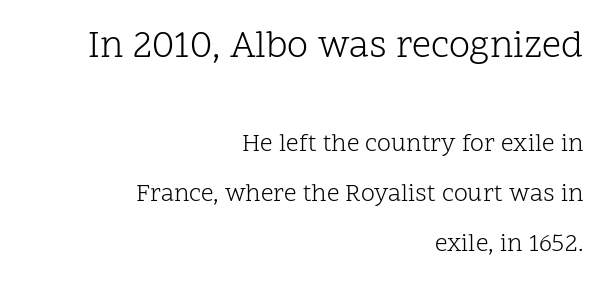
The image shows 38 px light serif type, upright; set right-aligned, loose line spacing (1.99x), normal letter spacing, not underlined; the first (top) block is 1.52x larger; low stroke contrast and a medium x-height.
